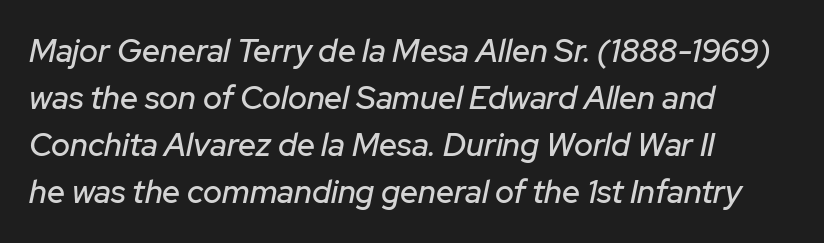
The face used here has a pronounced slope to its letters. The space directly below the letters is spotless. Horizontal alignment here is leftward, the default for most running prose. The letters sit at their default tracking, neither squeezed nor spread. Successive baselines arrive at the customary interval. A typesetter would call this proportional, since set widths differ per character.
